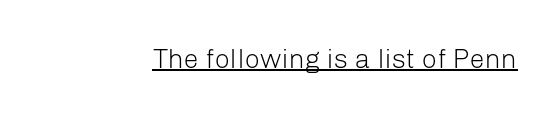
The image shows 27 px text type, upright; set normal letter spacing, underlined.
